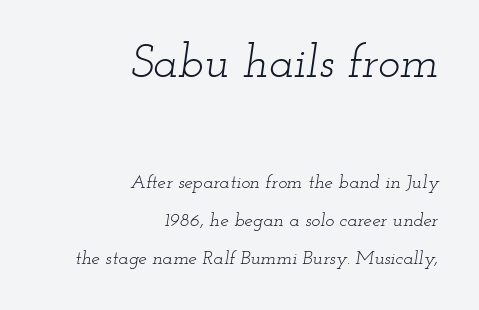
The image shows 47 px light, wide serif type, italic (leaning right); set right-aligned, loose line spacing (2.0x), normal letter spacing, not underlined; the first (top) block is 2.47x larger; low stroke contrast and a small x-height.
